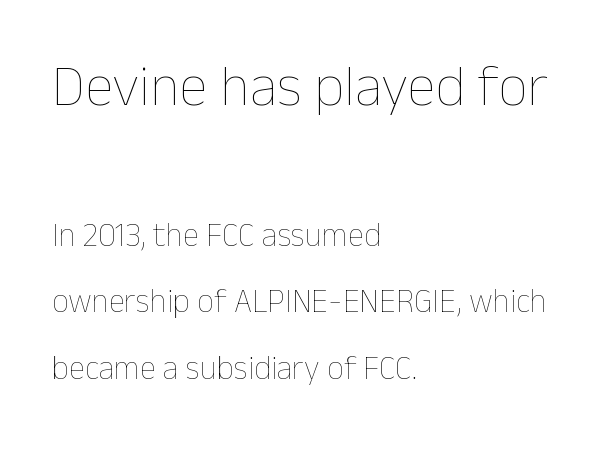
The image shows 58 px thin type, upright; set left-aligned, loose line spacing (2.02x), normal letter spacing, not underlined; the first (top) block is 1.76x larger; low stroke contrast and a medium x-height.
